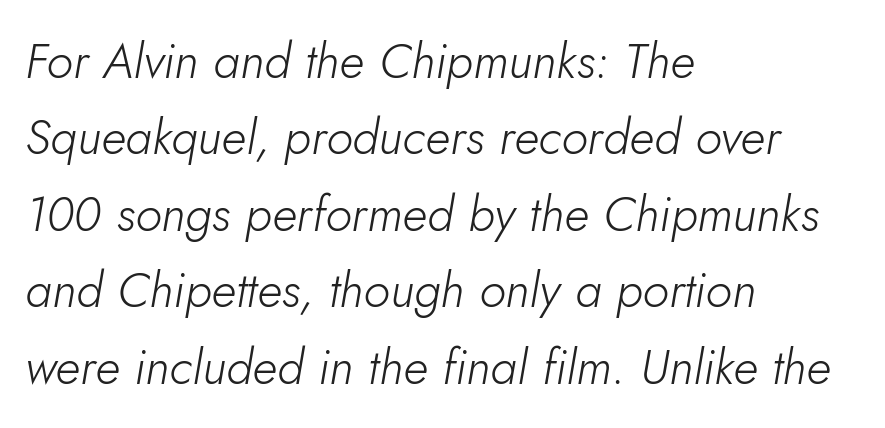
{"italic": "yes", "lean": "right", "slant_degrees": 5, "bold": "no", "weight": "light", "width": "normal", "stroke_contrast": "low", "x_height": "small", "monospaced": "no", "underline": "no", "align": "left", "line_spacing": "normal", "line_spacing_ratio": 1.56, "letter_spacing": "normal", "letter_spacing_em": 0.0, "glyph_px": 49}
